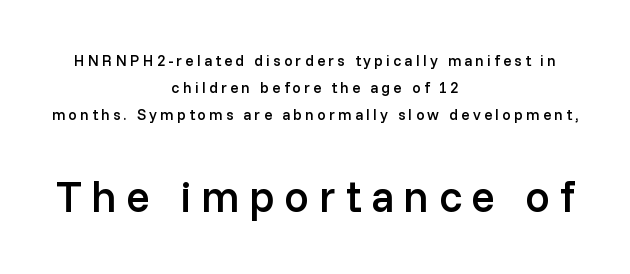
Which margin do the lines hug? Neither — every line sits in the middle. Bigger letters appear in the bottom chunk; the top chunk is reduced. These words are printed semibold, heavier than regular yet not bold. Note the varied advance widths — an 'i' is clearly narrower than an 'm'. Descenders are the only things crossing below the line.
